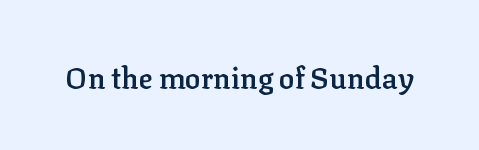
Q: Is the text bold? A: Semi-bold.
Q: Is the text italic (slanted)? A: No, it is upright.
Q: Is the typeface a serif or a sans-serif typeface? A: Serif.
Q: Is the text underlined? A: No.
Q: Is the spacing between letters normal or unusually wide? A: Normal.
Q: Width (condensed, normal, or wide)? A: Normal.
Q: Stroke contrast? A: Low.
Q: x-height? A: Medium.
Q: Monospaced? A: No.
